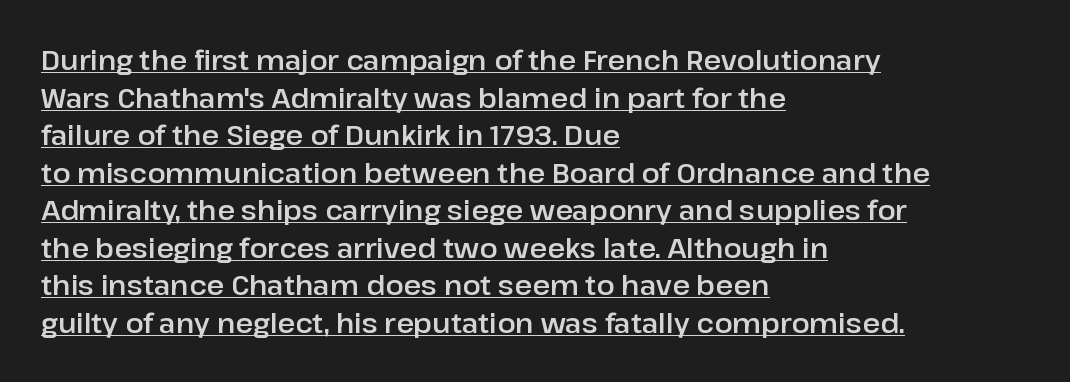
{"italic": "no", "underline": "yes", "align": "left", "line_spacing": "normal", "line_spacing_ratio": 1.39, "letter_spacing": "normal", "letter_spacing_em": 0.0, "glyph_px": 27}
